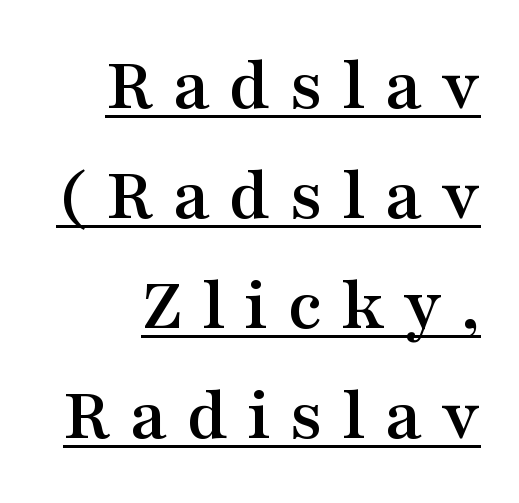
Short note: letters widely spaced. These lines are set flush right with a ragged left edge. Unlike italic type, these characters show no tilt at all. The lines sit at an ordinary, default distance from one another.
